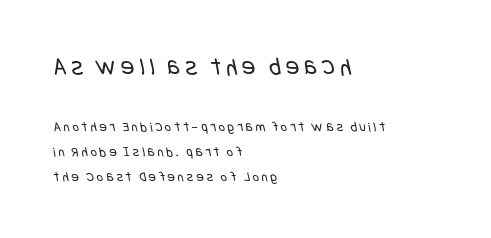
The image shows 25 px text type; set left-aligned, line spacing 1.79x, unusually wide letter spacing (+0.2 em), not underlined; the first (top) block is 1.79x larger.
